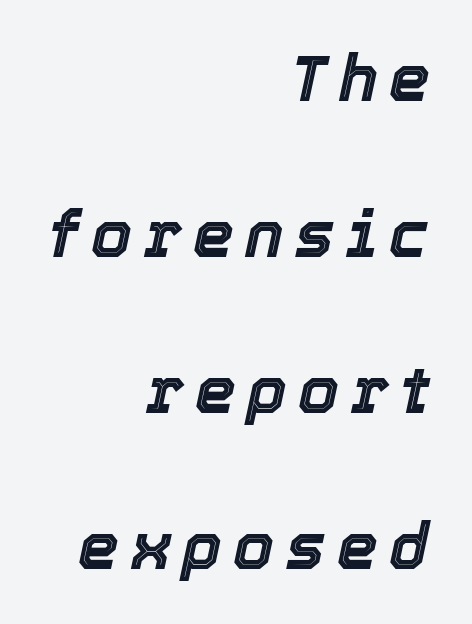
Q: Is the text italic (slanted)? A: Yes, it leans right by about 12 degrees.
Q: Is the text underlined? A: No.
Q: How is the paragraph aligned? A: Right-aligned.
Q: Is the spacing between lines tight, normal or loose? A: Loose.
Q: Width (condensed, normal, or wide)? A: Normal.
Q: x-height? A: Medium.
Q: Monospaced? A: No.
